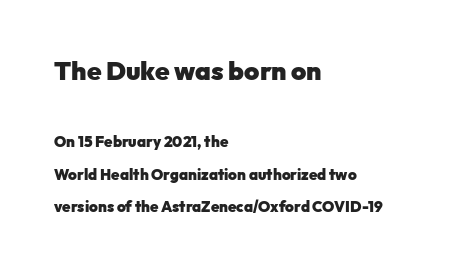
The image shows 26 px bold type, upright; set left-aligned, loose line spacing (2.19x), normal letter spacing, not underlined; the first (top) block is 1.73x larger.
